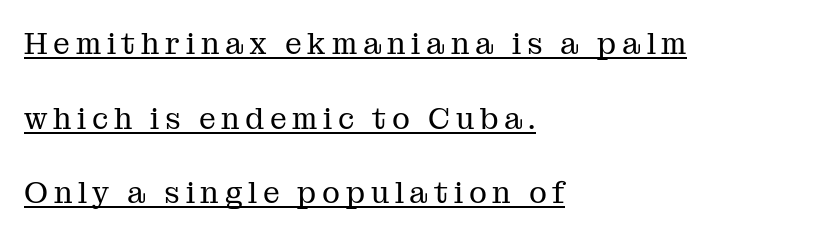
{"serif": "yes", "italic": "no", "bold": "no", "weight": "regular", "width": "normal", "stroke_contrast": "medium", "x_height": "medium", "monospaced": "no", "underline": "yes", "align": "left", "line_spacing": "loose", "line_spacing_ratio": 2.49, "glyph_px": 30}
